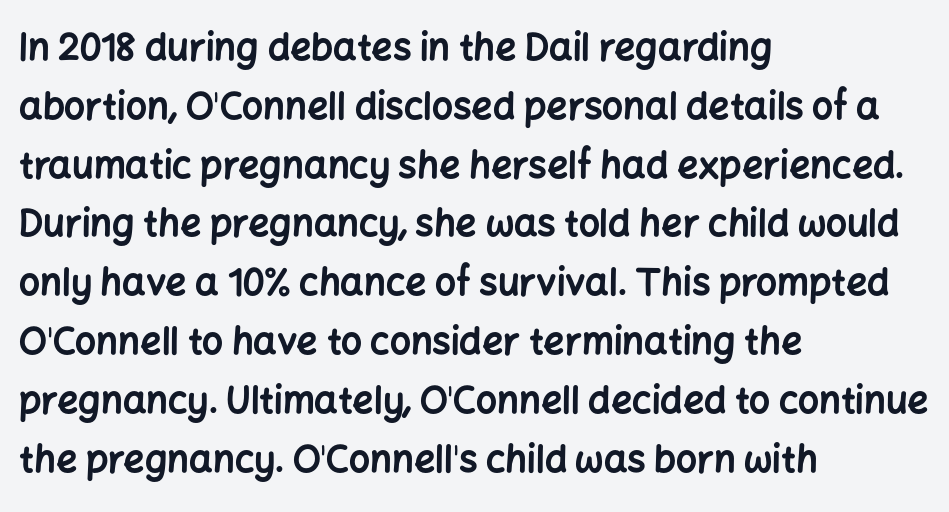
Each word holds together tightly as a unit, with standard inter-letter gaps. The space directly below the letters is spotless. Every letter is thick-stroked: bold, no question. These lines were composed using upright roman letters. Is there much room between lines? A standard amount, neither cramped nor airy. Are there feet on the stems? There aren't — it's a sans.
